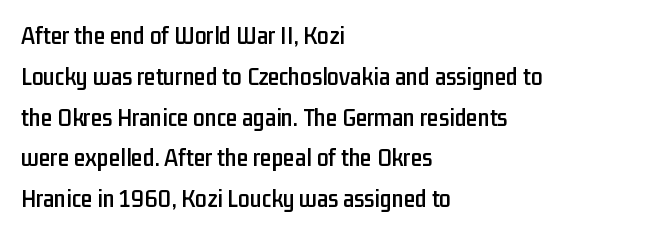
{"italic": "no", "underline": "no", "align": "left", "line_spacing": "normal", "line_spacing_ratio": 1.57, "letter_spacing": "normal", "letter_spacing_em": 0.0, "glyph_px": 26}
